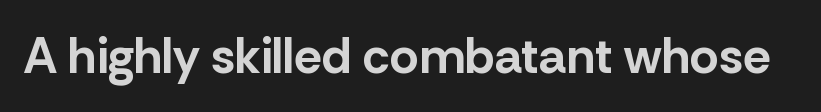
I'd call this a sans setting — the letters go barefoot. Does extra space separate the letters? No, they use regular spacing. Each letter keeps its own natural width here, so spacing adapts to shape. Beneath every word, the page is bare. These lines carry a lot of weight — the face is fully bold. Do the letters lean? They stand straight.
